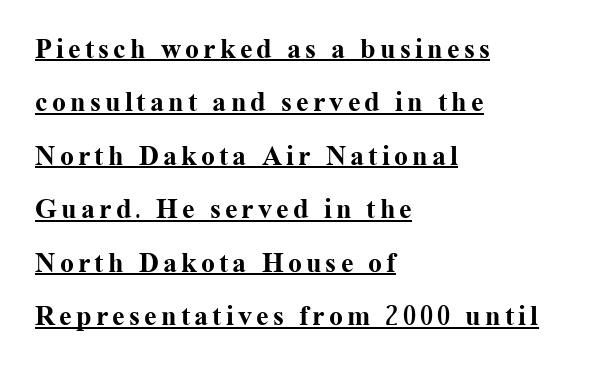
Q: Is the text bold? A: Yes.
Q: Is the text italic (slanted)? A: No, it is upright.
Q: Is the typeface a serif or a sans-serif typeface? A: Serif.
Q: Is the text underlined? A: Yes.
Q: How is the paragraph aligned? A: Left-aligned.
Q: Is the spacing between lines tight, normal or loose? A: Loose.
Q: Width (condensed, normal, or wide)? A: Normal.
Q: Stroke contrast? A: Medium.
Q: x-height? A: Medium.
Q: Monospaced? A: No.
